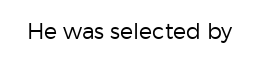
{"italic": "no", "bold": "no", "underline": "no", "letter_spacing": "normal", "letter_spacing_em": 0.0, "glyph_px": 22}
